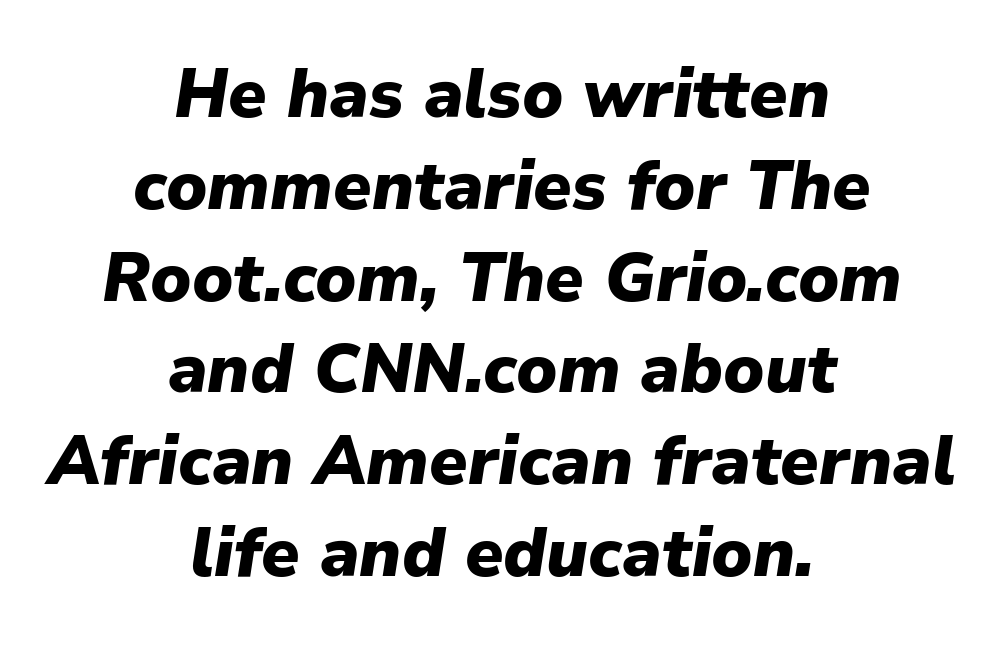
Does the weight exceed regular? Yes, all the way to bold. Is this a fixed-width face? No — the glyphs have proportional, varying widths. In terms of letterspacing, this is plain default setting. Notice how the passage keeps no hard edge, just a central spine. Check under the words: just untouched page. The leading is moderate, giving the passage an even texture.
